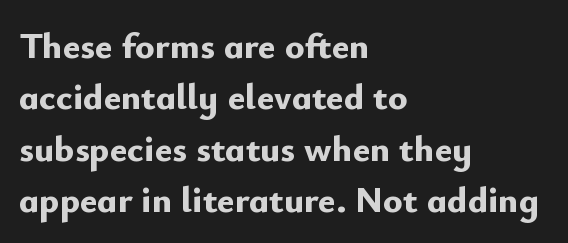
Q: Is the text bold? A: Yes.
Q: Is the text italic (slanted)? A: No, it is upright.
Q: Is the typeface a serif or a sans-serif typeface? A: Sans-serif.
Q: Is the text underlined? A: No.
Q: How is the paragraph aligned? A: Left-aligned.
Q: Is the spacing between letters normal or unusually wide? A: Normal.
Q: Is the spacing between lines tight, normal or loose? A: Normal.
Q: Width (condensed, normal, or wide)? A: Normal.
Q: Stroke contrast? A: Low.
Q: x-height? A: Small.
Q: Monospaced? A: No.
